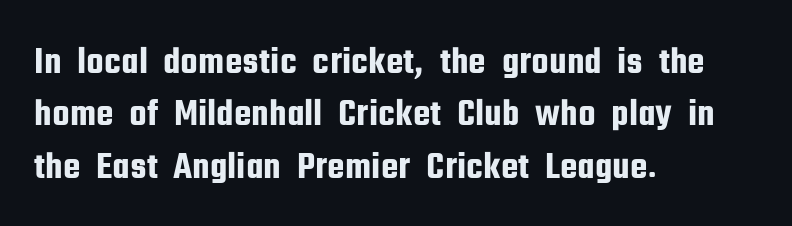
Q: Is the text italic (slanted)? A: No, it is upright.
Q: Is the typeface a serif or a sans-serif typeface? A: Sans-serif.
Q: Is the text underlined? A: No.
Q: How is the paragraph aligned? A: Left-aligned.
Q: Is the spacing between letters normal or unusually wide? A: Normal.
Q: Is the spacing between lines tight, normal or loose? A: Normal.
Q: Width (condensed, normal, or wide)? A: Condensed.
Q: Stroke contrast? A: Low.
Q: x-height? A: Medium.
Q: Monospaced? A: No.
